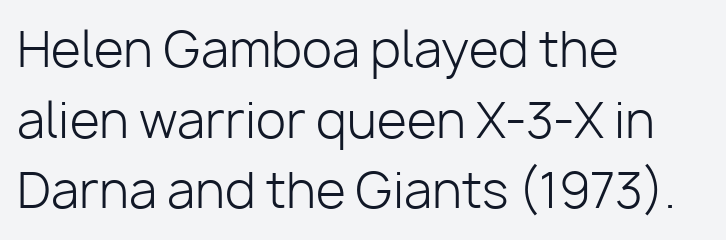
The ragged edge is on the right, which tells us the setting is flush left. On a weight scale, this lands at 450 or below. Nope, not italic — everything's standing straight. Think of a printed novel: that variable character pitch is what you see here. No extra tracking has been applied to these lines.
